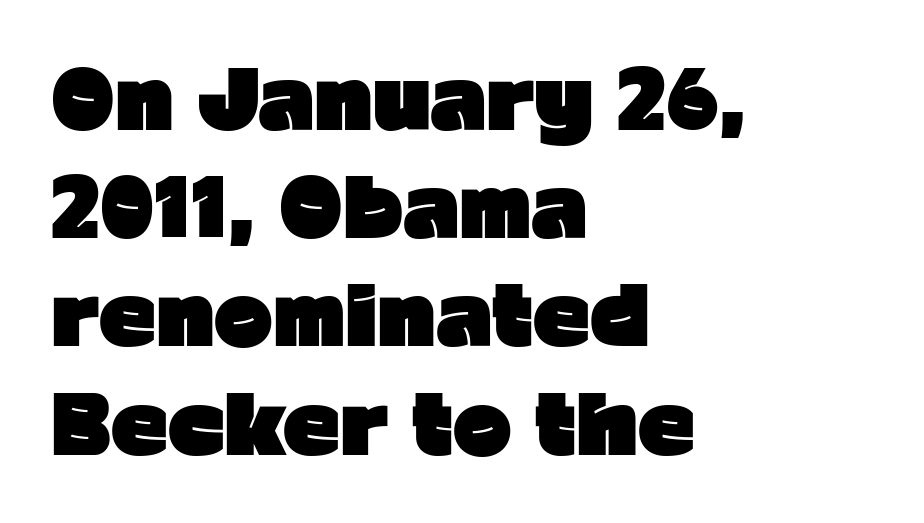
Short note: letters normally spaced. Underline: absent. I'd call this a sans setting — the letters go barefoot. You can tell it's not italic because the verticals are truly vertical. Successive baselines arrive at the customary interval. Here the designer chose a conventional face with non-uniform glyph widths.
